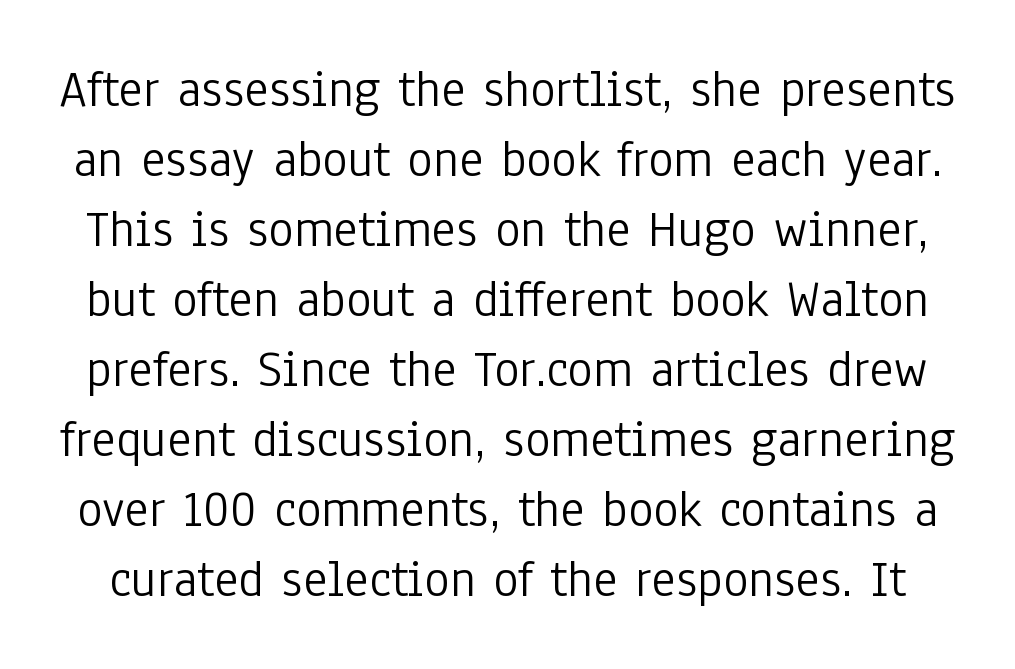
The image shows 53 px light, condensed sans-serif type, upright; set normal line spacing (1.32x), normal letter spacing, not underlined; low stroke contrast and a medium x-height.
